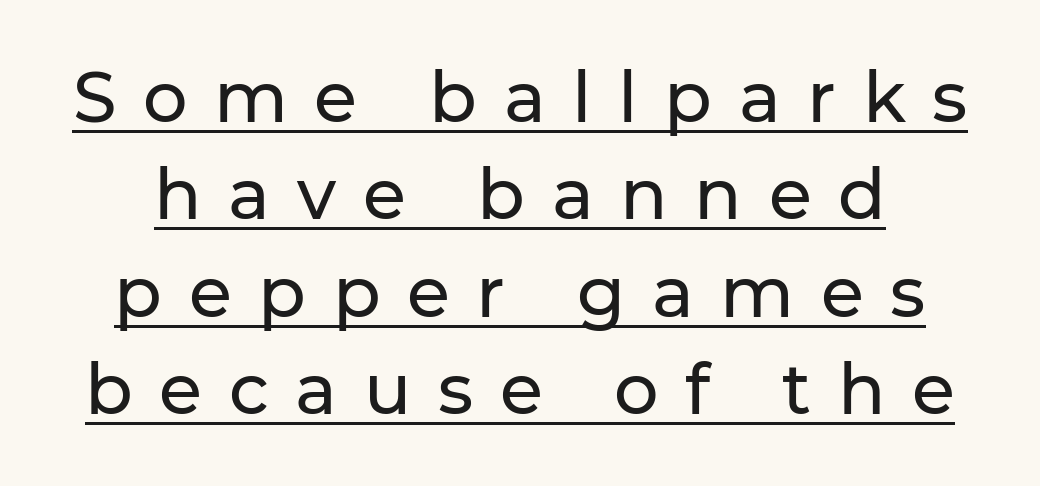
The passage shown is underscored from start to finish. A roman cut, with each character standing at attention. The typeface chosen for these lines omits serifs. Between one letter and the next there's a generous, obvious gap. These lines are rendered in a variable-pitch font.
